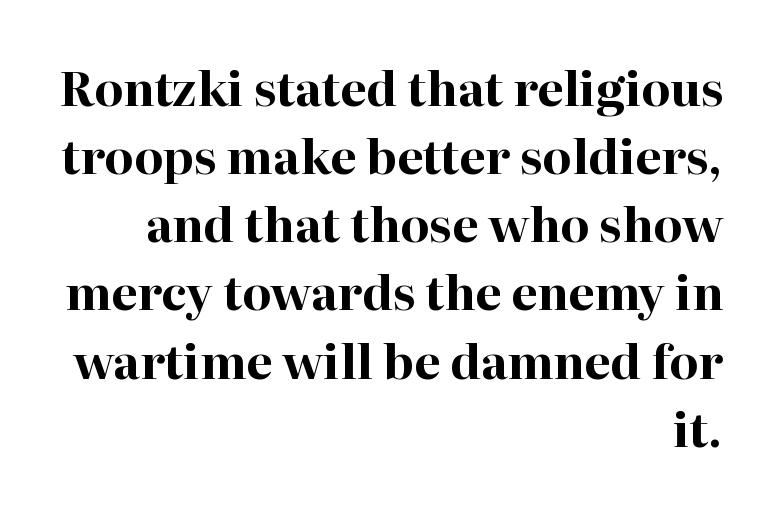
The image shows 47 px bold serif type, upright; set right-aligned, normal line spacing (1.45x), normal letter spacing, not underlined; high stroke contrast and a medium x-height.
